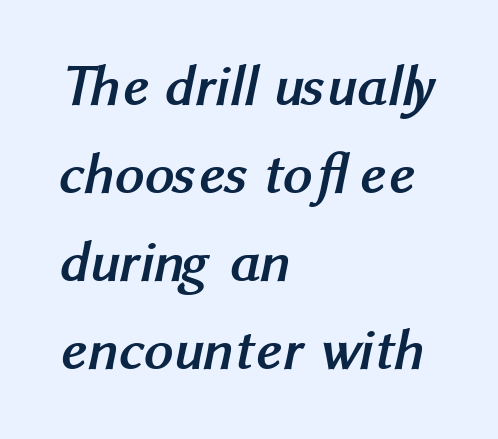
Q: Is the text bold? A: Yes.
Q: Is the typeface a serif or a sans-serif typeface? A: Sans-serif.
Q: Is the text underlined? A: No.
Q: How is the paragraph aligned? A: Left-aligned.
Q: Is the spacing between letters normal or unusually wide? A: Normal.
Q: Is the spacing between lines tight, normal or loose? A: Normal.
Q: Width (condensed, normal, or wide)? A: Normal.
Q: Stroke contrast? A: Medium.
Q: x-height? A: Medium.
Q: Monospaced? A: No.
